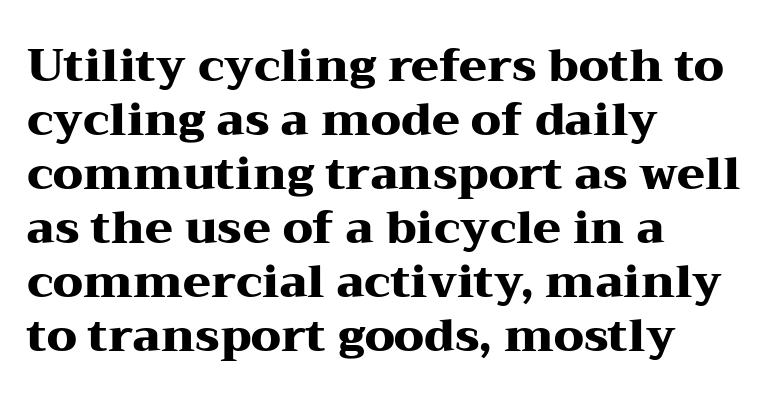
Q: Is the text bold? A: Yes.
Q: Is the text italic (slanted)? A: No, it is upright.
Q: Is the typeface a serif or a sans-serif typeface? A: Serif.
Q: Is the text underlined? A: No.
Q: How is the paragraph aligned? A: Left-aligned.
Q: Is the spacing between letters normal or unusually wide? A: Normal.
Q: Width (condensed, normal, or wide)? A: Wide.
Q: Stroke contrast? A: Medium.
Q: x-height? A: Medium.
Q: Monospaced? A: No.
